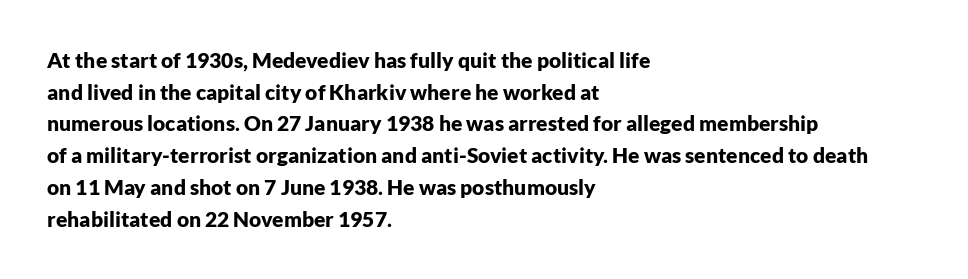
Q: Is the text bold? A: Yes.
Q: Is the text italic (slanted)? A: No, it is upright.
Q: Is the text underlined? A: No.
Q: How is the paragraph aligned? A: Left-aligned.
Q: Is the spacing between letters normal or unusually wide? A: Normal.
Q: Is the spacing between lines tight, normal or loose? A: Normal.
